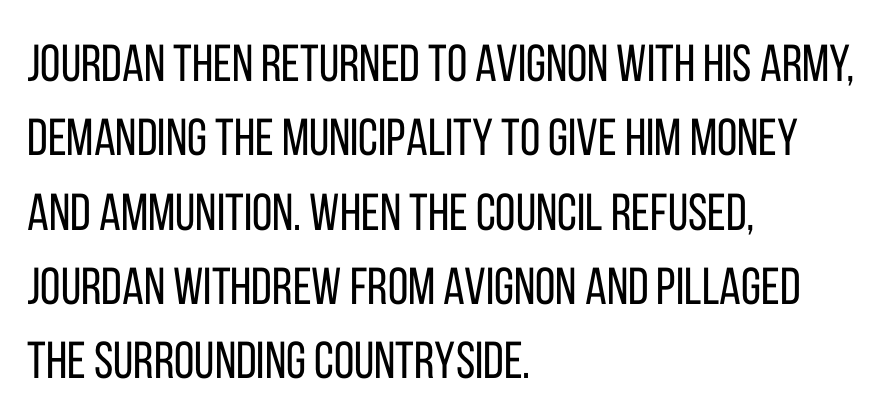
Q: Is the text bold? A: No.
Q: Is the text italic (slanted)? A: No, it is upright.
Q: Is the typeface a serif or a sans-serif typeface? A: Sans-serif.
Q: Is the text underlined? A: No.
Q: How is the paragraph aligned? A: Left-aligned.
Q: Is the spacing between letters normal or unusually wide? A: Normal.
Q: Is the spacing between lines tight, normal or loose? A: Normal.
Q: Width (condensed, normal, or wide)? A: Condensed.
Q: Stroke contrast? A: Low.
Q: x-height? A: Large.
Q: Monospaced? A: No.
